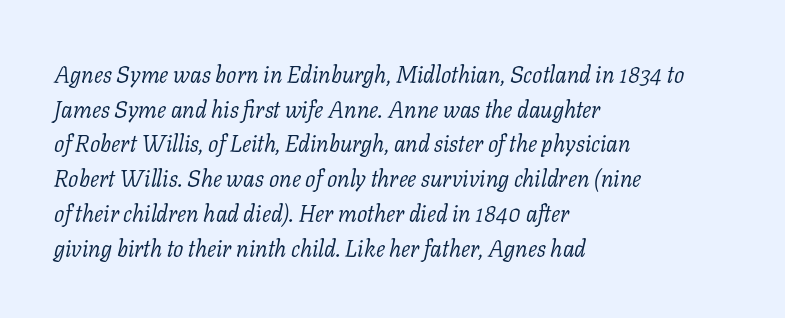
Q: Is the text bold? A: No.
Q: Is the text italic (slanted)? A: Yes, it leans right by about 11 degrees.
Q: Is the text underlined? A: No.
Q: How is the paragraph aligned? A: Left-aligned.
Q: Is the spacing between letters normal or unusually wide? A: Normal.
Q: Is the spacing between lines tight, normal or loose? A: Normal.
